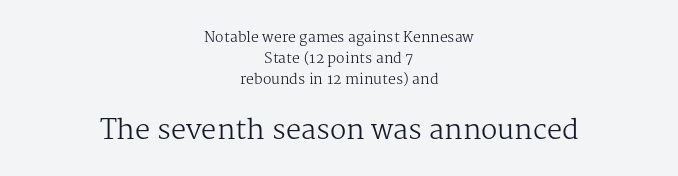
The glyphs are unaccompanied by any horizontal stroke below them. Top chunk: small. Bottom chunk: large. If you measured baseline to baseline, you'd find a middling distance. Alignment: centered. The typeface has the unassuming heft of standard copy or less. Notice how the stems are strictly vertical — no italics here.
